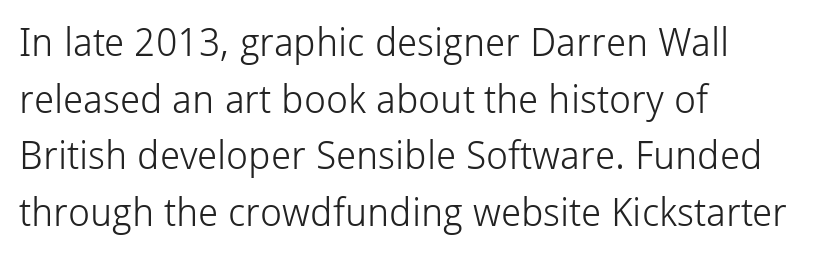
Each line starts at the same left margin while the right side varies. On a weight scale, this lands at 450 or below. A bare baseline throughout the passage. The space between consecutive lines is moderate. The line texture is even and compact thanks to regular tracking. Here the designer chose a conventional face with non-uniform glyph widths.
